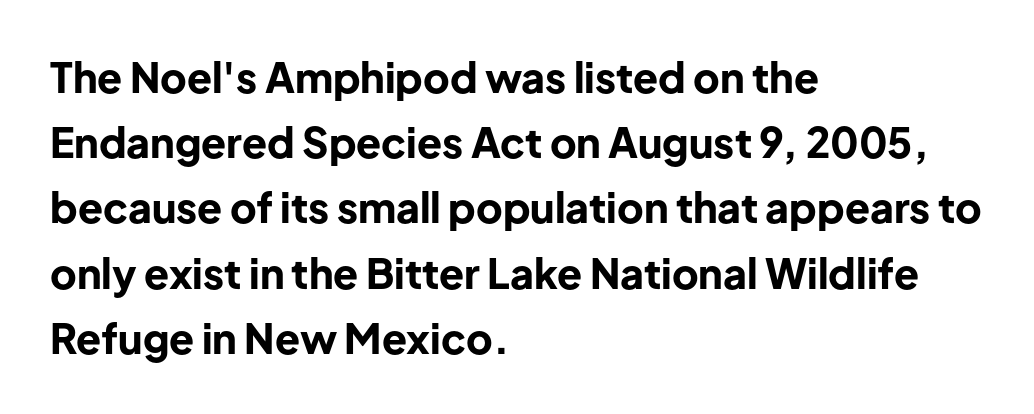
Q: Is the text bold? A: Yes.
Q: Is the text italic (slanted)? A: No, it is upright.
Q: Is the typeface a serif or a sans-serif typeface? A: Sans-serif.
Q: Is the text underlined? A: No.
Q: How is the paragraph aligned? A: Left-aligned.
Q: Is the spacing between letters normal or unusually wide? A: Normal.
Q: Is the spacing between lines tight, normal or loose? A: Normal.
Q: Width (condensed, normal, or wide)? A: Normal.
Q: Stroke contrast? A: Low.
Q: x-height? A: Medium.
Q: Monospaced? A: No.
